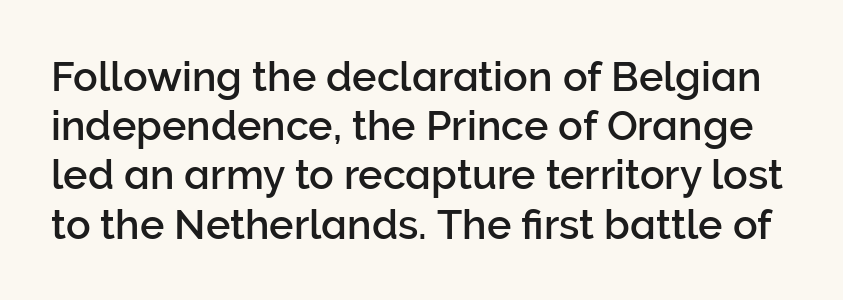
The image shows 41 px sans-serif type, upright; set line spacing 1.2x, normal letter spacing, not underlined; low stroke contrast and a medium x-height.
